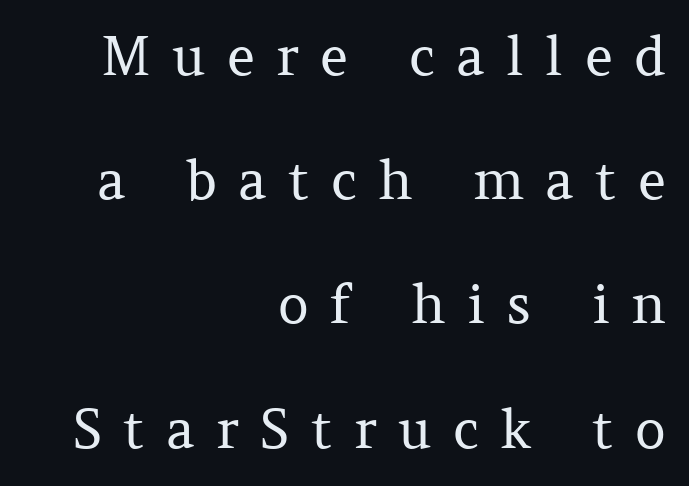
Q: Is the text bold? A: No.
Q: Is the text italic (slanted)? A: No, it is upright.
Q: Is the typeface a serif or a sans-serif typeface? A: Serif.
Q: Is the text underlined? A: No.
Q: How is the paragraph aligned? A: Right-aligned.
Q: Is the spacing between letters normal or unusually wide? A: Unusually wide.
Q: Is the spacing between lines tight, normal or loose? A: Loose.
Q: Width (condensed, normal, or wide)? A: Normal.
Q: Stroke contrast? A: Medium.
Q: x-height? A: Medium.
Q: Monospaced? A: No.
